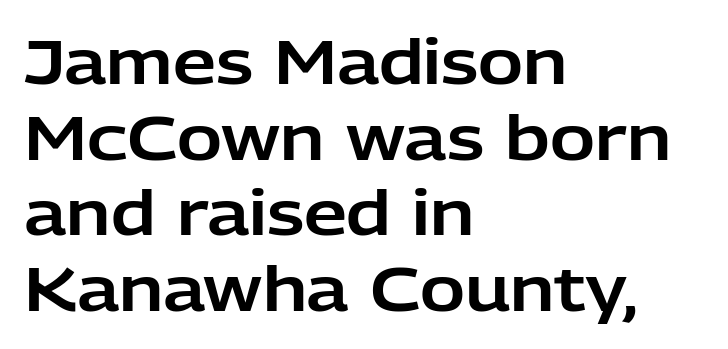
The image shows 61 px sans-serif type, upright; set left-aligned, line spacing 1.24x, normal letter spacing, not underlined; low stroke contrast and a medium x-height.
